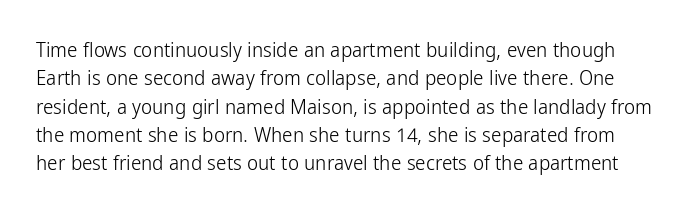
The image shows 21 px text type, upright; set normal line spacing (1.35x), normal letter spacing, not underlined.
